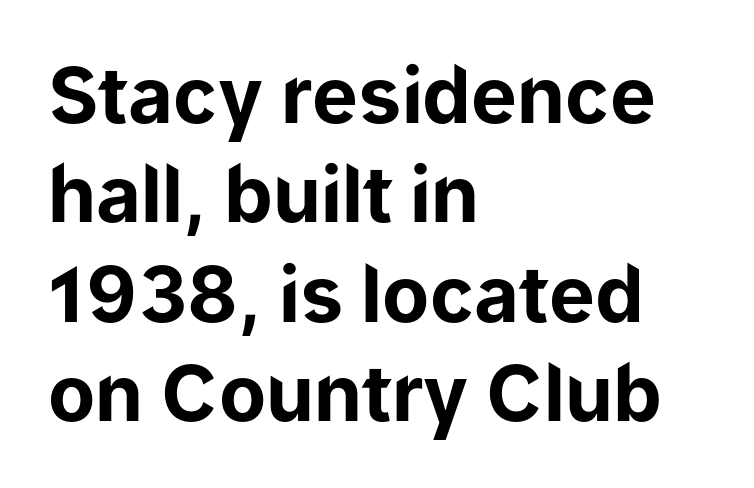
{"serif": "no", "italic": "no", "bold": "yes", "weight": "bold", "width": "normal", "stroke_contrast": "low", "x_height": "medium", "monospaced": "no", "underline": "no", "align": "left", "line_spacing": "normal", "line_spacing_ratio": 1.29, "letter_spacing": "normal", "letter_spacing_em": 0.0, "glyph_px": 77}
